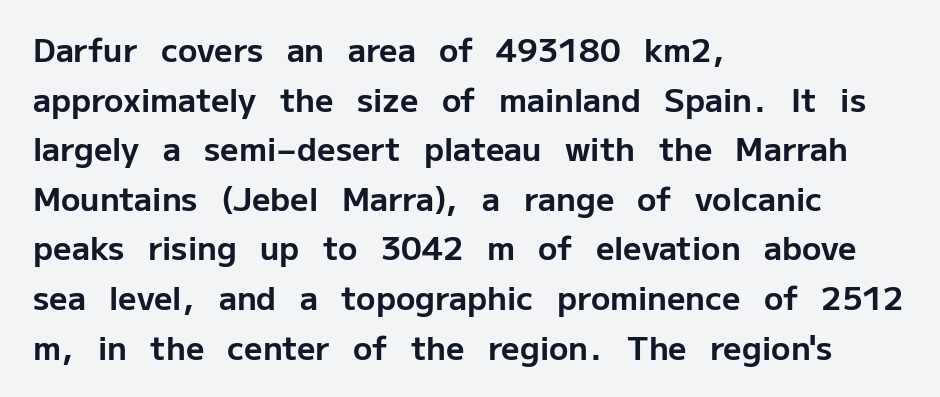
The image shows 32 px bold sans-serif type, upright; set left-aligned, normal line spacing (1.55x), normal letter spacing, not underlined; low stroke contrast and a medium x-height.
